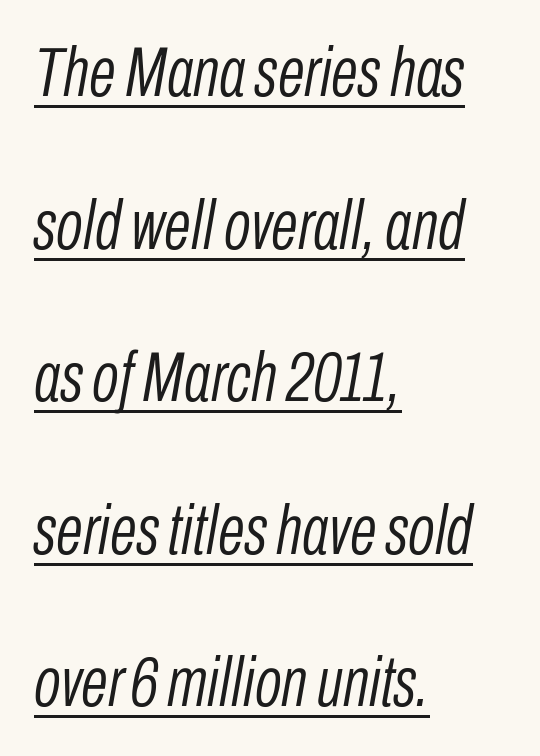
Q: Is the text bold? A: No.
Q: Is the text italic (slanted)? A: Yes, it leans right by about 10 degrees.
Q: Is the text underlined? A: Yes.
Q: How is the paragraph aligned? A: Left-aligned.
Q: Is the spacing between letters normal or unusually wide? A: Normal.
Q: Is the spacing between lines tight, normal or loose? A: Loose.
Q: Width (condensed, normal, or wide)? A: Condensed.
Q: Stroke contrast? A: Low.
Q: x-height? A: Medium.
Q: Monospaced? A: No.
